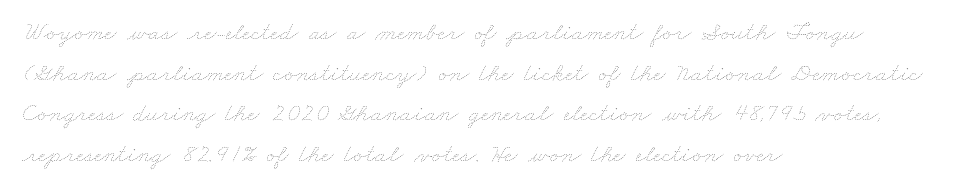
{"bold": "no", "underline": "no", "align": "left", "line_spacing": "normal", "line_spacing_ratio": 1.56, "letter_spacing": "normal", "letter_spacing_em": 0.0, "glyph_px": 26}
